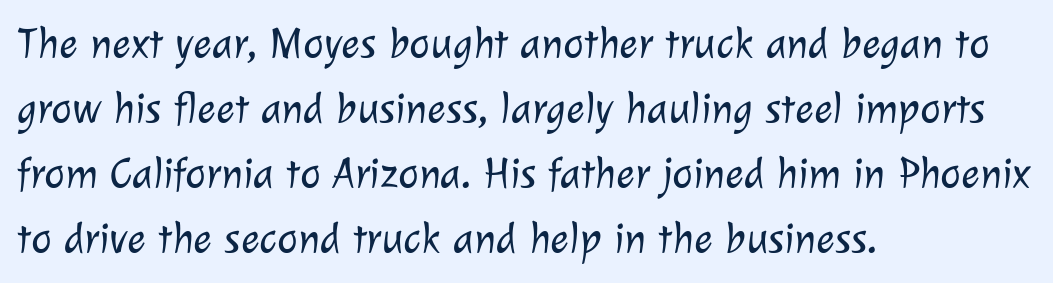
Q: Is the text bold? A: No.
Q: Is the typeface a serif or a sans-serif typeface? A: Sans-serif.
Q: Is the text underlined? A: No.
Q: How is the paragraph aligned? A: Left-aligned.
Q: Is the spacing between letters normal or unusually wide? A: Normal.
Q: Is the spacing between lines tight, normal or loose? A: Normal.
Q: Width (condensed, normal, or wide)? A: Normal.
Q: Stroke contrast? A: Low.
Q: x-height? A: Medium.
Q: Monospaced? A: No.
